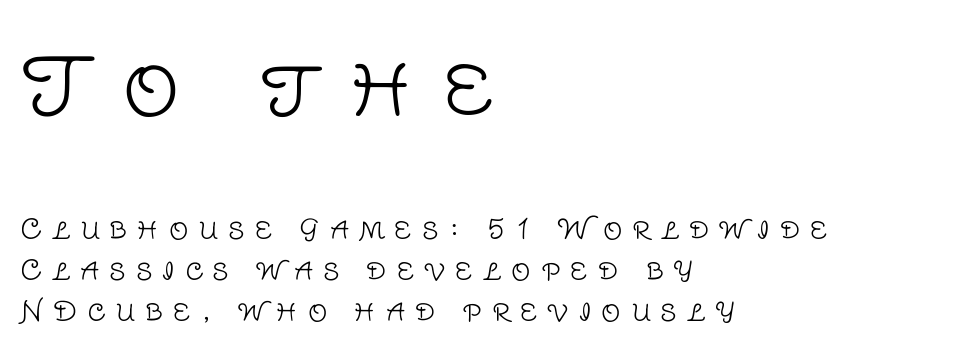
Q: Is the text bold? A: No.
Q: Is the text italic (slanted)? A: Yes.
Q: Is the typeface a serif or a sans-serif typeface? A: Sans-serif.
Q: Is the text underlined? A: No.
Q: How is the paragraph aligned? A: Left-aligned.
Q: Is the spacing between letters normal or unusually wide? A: Unusually wide.
Q: Is the spacing between lines tight, normal or loose? A: Normal.
Q: Which block of text is set in a larger size, the first (top) or the second (bottom)? A: The first (top) one.
Q: Width (condensed, normal, or wide)? A: Normal.
Q: Stroke contrast? A: Low.
Q: x-height? A: Large.
Q: Monospaced? A: No.
